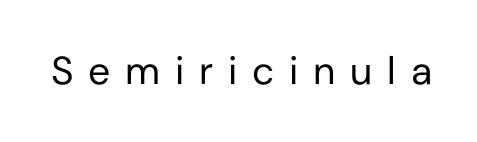
The image shows 39 px regular-weight sans-serif type, upright; set unusually wide letter spacing (+0.38 em), not underlined; low stroke contrast and a medium x-height.
